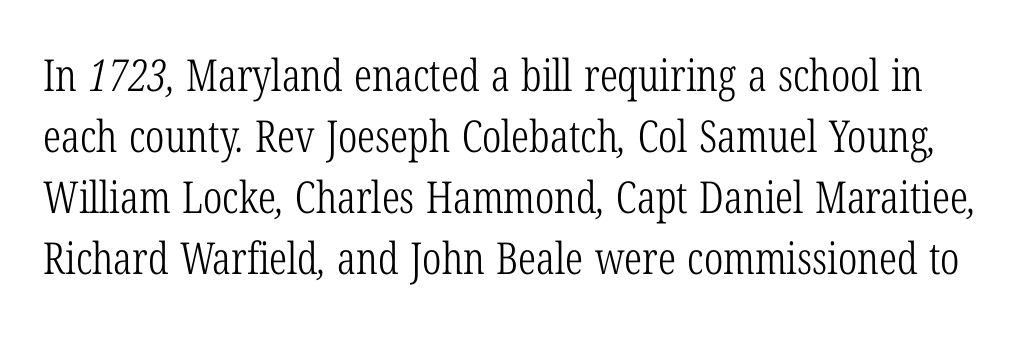
Q: Is the text bold? A: No.
Q: Is the typeface a serif or a sans-serif typeface? A: Serif.
Q: Is the text underlined? A: No.
Q: Is the spacing between letters normal or unusually wide? A: Normal.
Q: Is the spacing between lines tight, normal or loose? A: Normal.
Q: Width (condensed, normal, or wide)? A: Condensed.
Q: Stroke contrast? A: Low.
Q: x-height? A: Medium.
Q: Monospaced? A: No.
